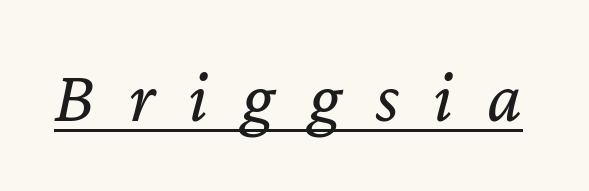
The image shows 74 px regular-weight type, italic (leaning right); set unusually wide letter spacing (+0.46 em), underlined; low stroke contrast and a medium x-height.
